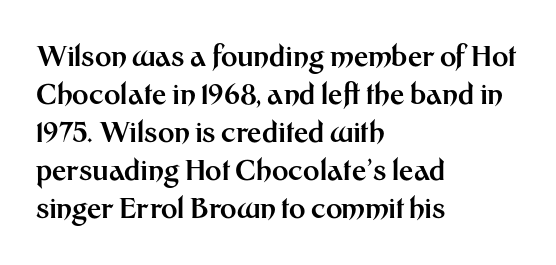
{"serif": "no", "italic": "no", "bold": "yes", "weight": "bold", "width": "normal", "stroke_contrast": "medium", "x_height": "medium", "monospaced": "no", "underline": "no", "align": "left", "line_spacing": "normal", "line_spacing_ratio": 1.36, "letter_spacing": "normal", "letter_spacing_em": 0.0, "glyph_px": 28}
